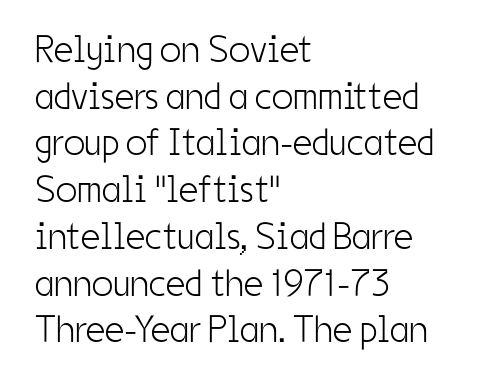
The string is rendered with underlining switched off. Alignment: flush left. Serif or sans? Sans — the stroke terminals are bare. Ascenders rise straight up at ninety degrees. No chunkiness to these letters — they're not bold.
